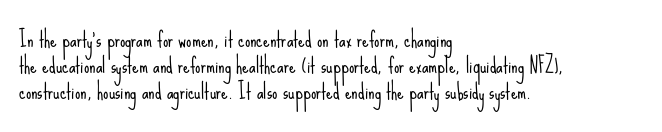
{"italic": "no", "bold": "no", "underline": "no", "align": "left", "line_spacing_ratio": 1.24, "letter_spacing": "normal", "letter_spacing_em": 0.0, "glyph_px": 21}
